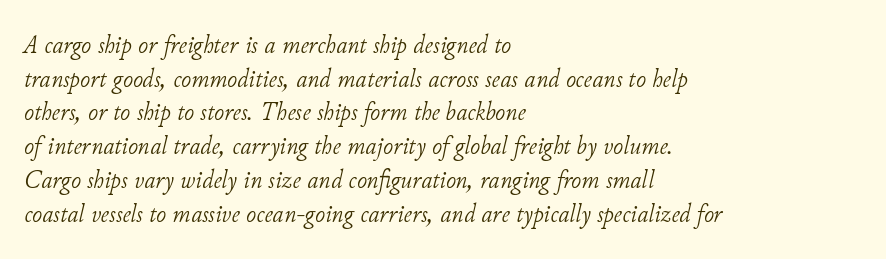
{"italic": "yes", "lean": "right", "slant_degrees": 11, "bold": "no", "underline": "no", "align": "left", "line_spacing": "normal", "line_spacing_ratio": 1.25, "letter_spacing": "normal", "letter_spacing_em": 0.0, "glyph_px": 27}
